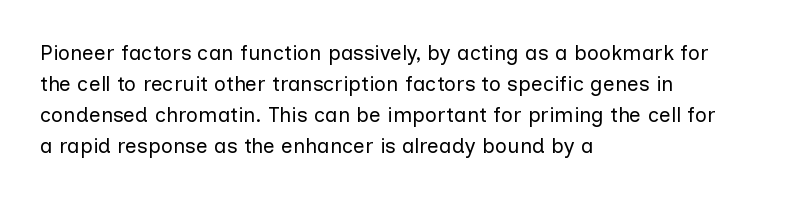
Q: Is the text bold? A: No.
Q: Is the text italic (slanted)? A: No, it is upright.
Q: Is the text underlined? A: No.
Q: How is the paragraph aligned? A: Left-aligned.
Q: Is the spacing between letters normal or unusually wide? A: Normal.
Q: Is the spacing between lines tight, normal or loose? A: Normal.
